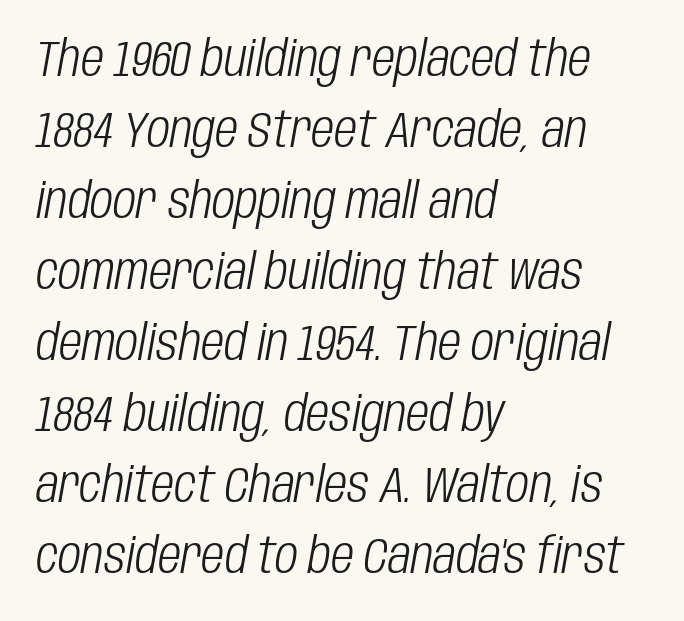
The image shows 50 px light, condensed type, italic (leaning right); set left-aligned, normal line spacing (1.42x), normal letter spacing, not underlined; low stroke contrast and a large x-height.
